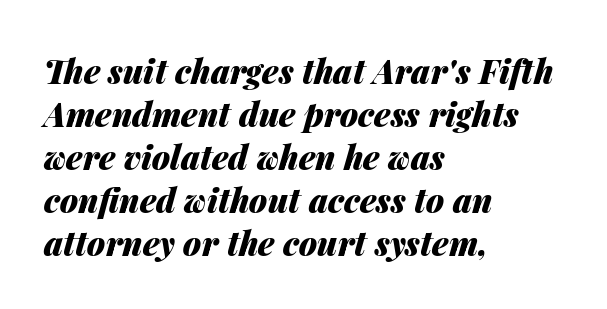
The image shows 33 px heavy type, italic (leaning right); set left-aligned, normal line spacing (1.3x), normal letter spacing, not underlined; medium stroke contrast and a medium x-height.
